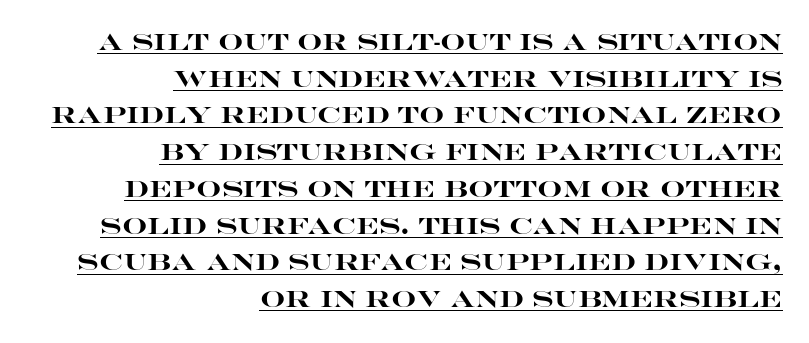
{"italic": "no", "bold": "yes", "underline": "yes", "align": "right", "line_spacing": "normal", "line_spacing_ratio": 1.67, "letter_spacing": "normal", "letter_spacing_em": 0.0, "glyph_px": 22}
